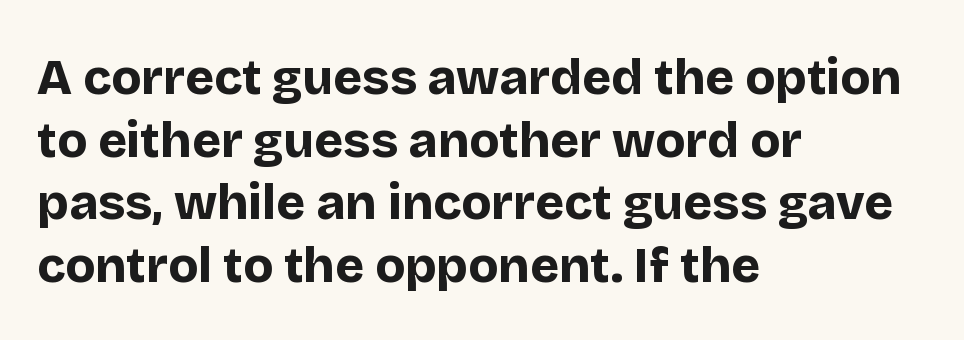
Q: Is the text bold? A: Yes.
Q: Is the text italic (slanted)? A: No, it is upright.
Q: Is the typeface a serif or a sans-serif typeface? A: Sans-serif.
Q: Is the text underlined? A: No.
Q: How is the paragraph aligned? A: Left-aligned.
Q: Is the spacing between letters normal or unusually wide? A: Normal.
Q: Is the spacing between lines tight, normal or loose? A: Normal.
Q: Width (condensed, normal, or wide)? A: Normal.
Q: Stroke contrast? A: Low.
Q: x-height? A: Large.
Q: Monospaced? A: No.
